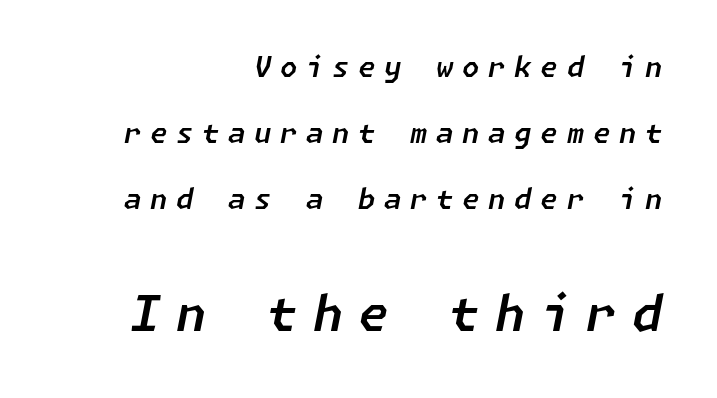
Loosely led — the rows are spread out. What stands out about the letter spacing? Its width — letters are far apart. Lines of text with bare space underneath. The ragged edge is on the left, which tells us the setting is flush right. The rendering enlarges the type as you move from the upper chunk to the lower. Every character sits at an angle, as italics do.
